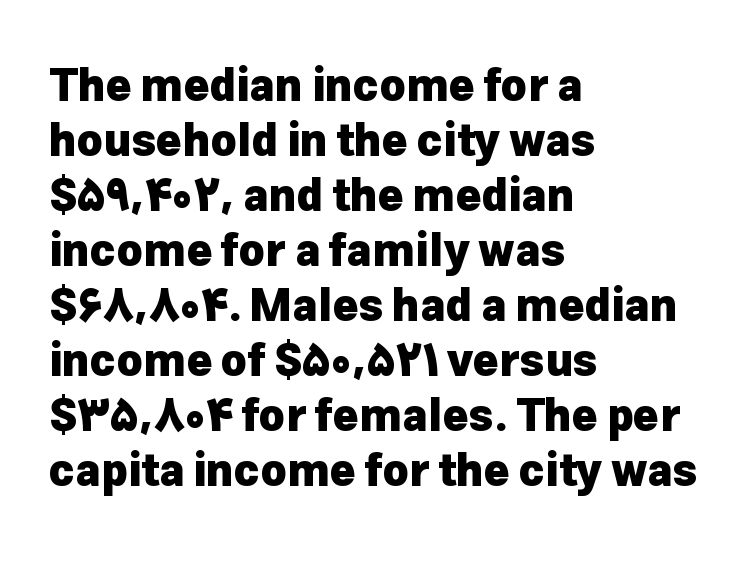
Q: Is the text bold? A: Yes.
Q: Is the text italic (slanted)? A: No, it is upright.
Q: Is the typeface a serif or a sans-serif typeface? A: Sans-serif.
Q: Is the text underlined? A: No.
Q: How is the paragraph aligned? A: Left-aligned.
Q: Is the spacing between letters normal or unusually wide? A: Normal.
Q: Is the spacing between lines tight, normal or loose? A: Normal.
Q: Width (condensed, normal, or wide)? A: Normal.
Q: Stroke contrast? A: Low.
Q: x-height? A: Medium.
Q: Monospaced? A: No.
